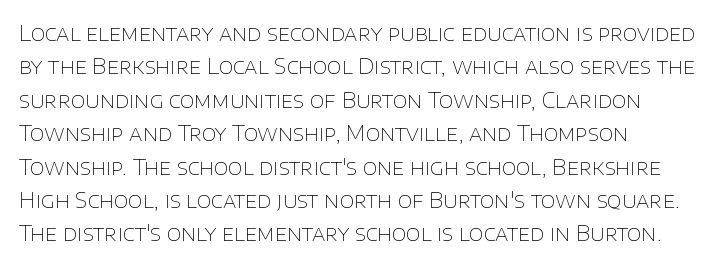
How would I describe the line gaps? Plain and ordinary. Weight: in the light-to-regular range. The type is set solid horizontally, with unmodified tracking. The lines are quadded left.
